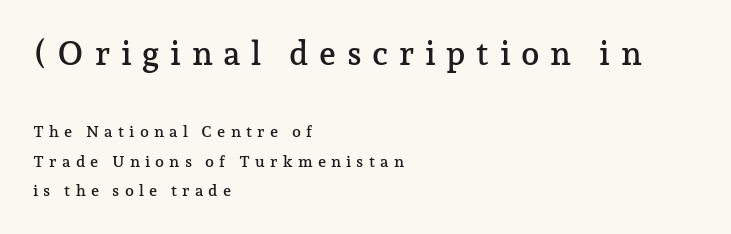
{"serif": "yes", "italic": "no", "width": "normal", "stroke_contrast": "low", "x_height": "medium", "monospaced": "no", "underline": "no", "align": "left", "line_spacing_ratio": 1.86, "letter_spacing": "wide", "letter_spacing_em": 0.32, "larger_block": "first", "size_ratio": 2.06, "glyph_px": 33}
